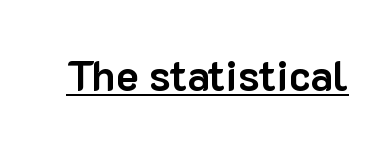
The image shows 42 px bold sans-serif type, upright; set normal letter spacing, underlined; low stroke contrast and a medium x-height.
